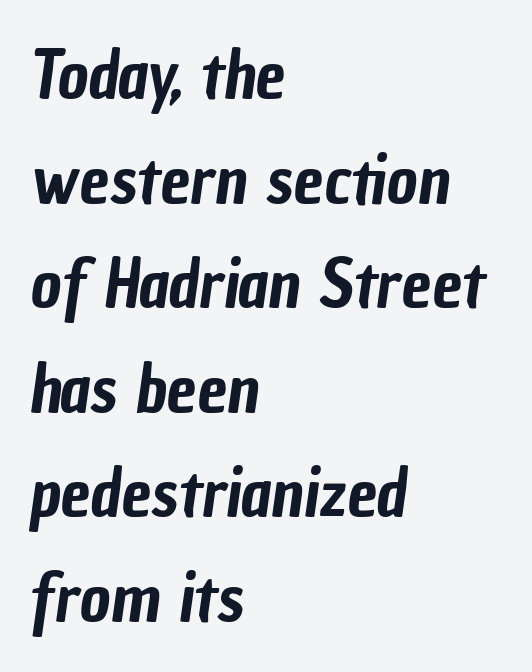
Q: Is the typeface a serif or a sans-serif typeface? A: Sans-serif.
Q: Is the text underlined? A: No.
Q: How is the paragraph aligned? A: Left-aligned.
Q: Is the spacing between letters normal or unusually wide? A: Normal.
Q: Is the spacing between lines tight, normal or loose? A: Normal.
Q: Width (condensed, normal, or wide)? A: Condensed.
Q: Stroke contrast? A: Low.
Q: x-height? A: Medium.
Q: Monospaced? A: No.
